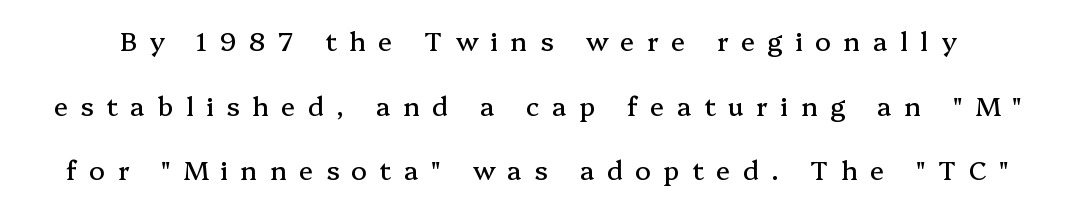
{"italic": "no", "underline": "no", "line_spacing": "loose", "line_spacing_ratio": 2.49, "letter_spacing": "wide", "letter_spacing_em": 0.48, "glyph_px": 26}
